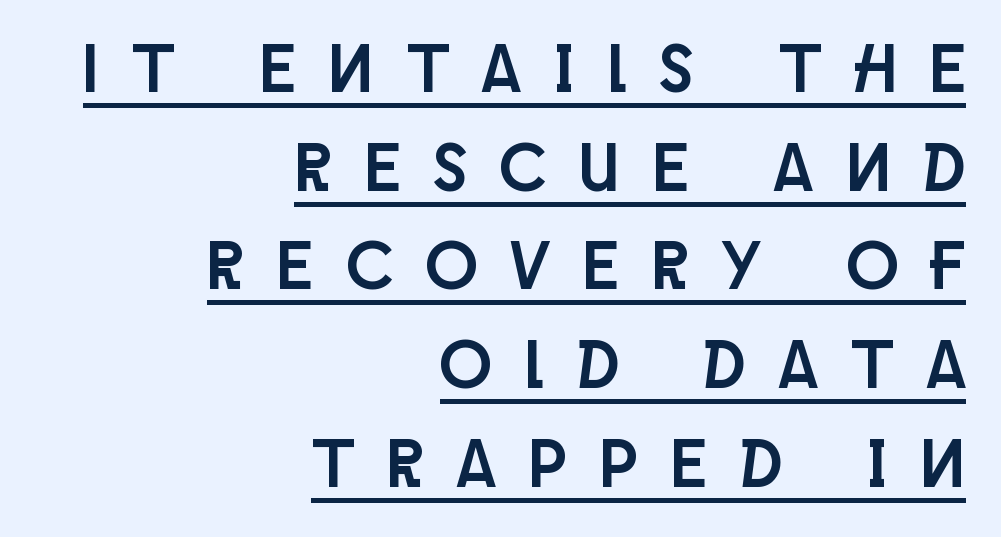
Q: Is the text italic (slanted)? A: No, it is upright.
Q: Is the typeface a serif or a sans-serif typeface? A: Sans-serif.
Q: Is the text underlined? A: Yes.
Q: How is the paragraph aligned? A: Right-aligned.
Q: Is the spacing between letters normal or unusually wide? A: Unusually wide.
Q: Is the spacing between lines tight, normal or loose? A: Normal.
Q: Width (condensed, normal, or wide)? A: Condensed.
Q: Stroke contrast? A: Low.
Q: x-height? A: Large.
Q: Monospaced? A: No.
